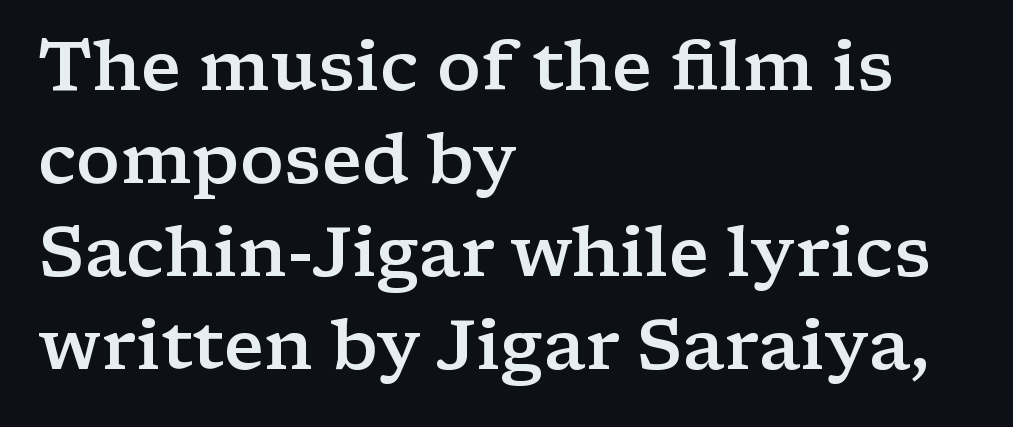
The image shows 70 px semibold, wide serif type, upright; set left-aligned, normal line spacing (1.33x), normal letter spacing, not underlined; low stroke contrast and a medium x-height.
